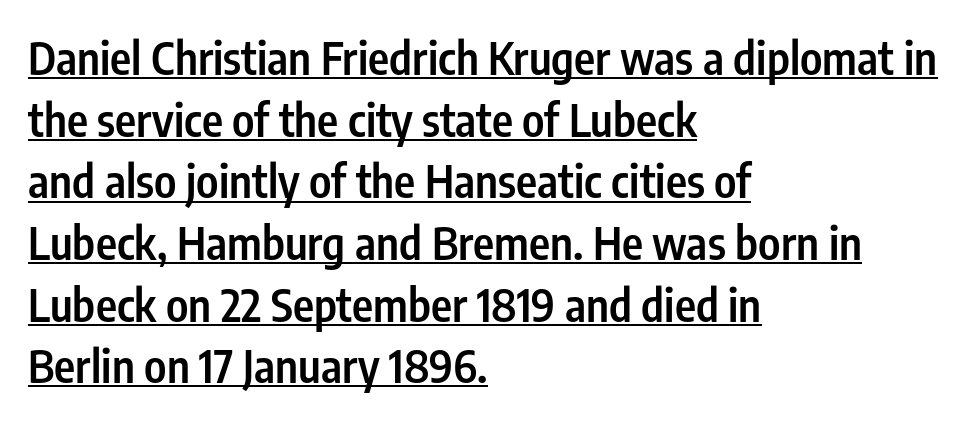
The compositor pushed each line to the left boundary. Leading matches the norm, producing a regular column. Every character sits straight up, as roman type does. Caption: lettering with a line underneath.
